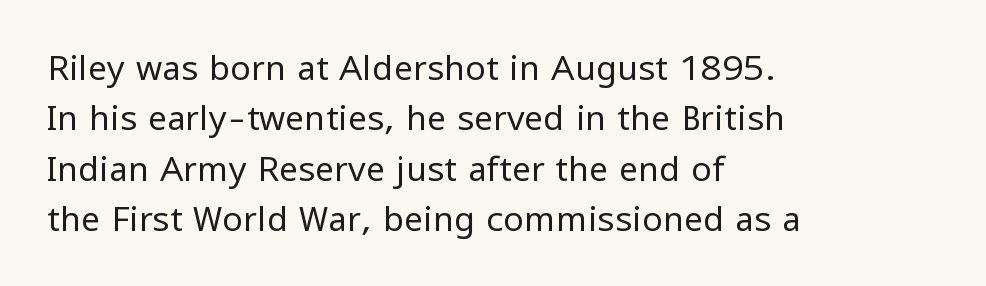
Q: Is the text bold? A: No.
Q: Is the text italic (slanted)? A: No, it is upright.
Q: Is the typeface a serif or a sans-serif typeface? A: Sans-serif.
Q: Is the text underlined? A: No.
Q: How is the paragraph aligned? A: Left-aligned.
Q: Is the spacing between letters normal or unusually wide? A: Normal.
Q: Is the spacing between lines tight, normal or loose? A: Normal.
Q: Width (condensed, normal, or wide)? A: Normal.
Q: Stroke contrast? A: Low.
Q: x-height? A: Medium.
Q: Monospaced? A: No.
